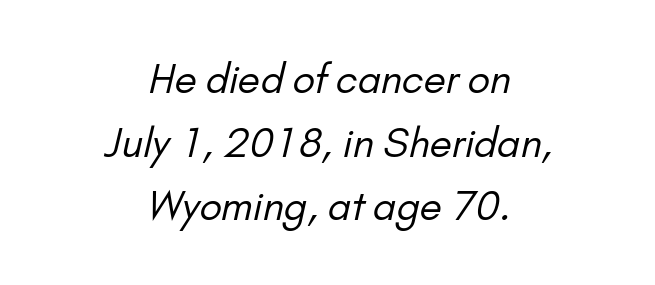
Q: Is the text bold? A: No.
Q: Is the typeface a serif or a sans-serif typeface? A: Sans-serif.
Q: Is the text underlined? A: No.
Q: How is the paragraph aligned? A: Centered.
Q: Is the spacing between letters normal or unusually wide? A: Normal.
Q: Is the spacing between lines tight, normal or loose? A: Normal.
Q: Width (condensed, normal, or wide)? A: Normal.
Q: Stroke contrast? A: Low.
Q: x-height? A: Small.
Q: Monospaced? A: No.
